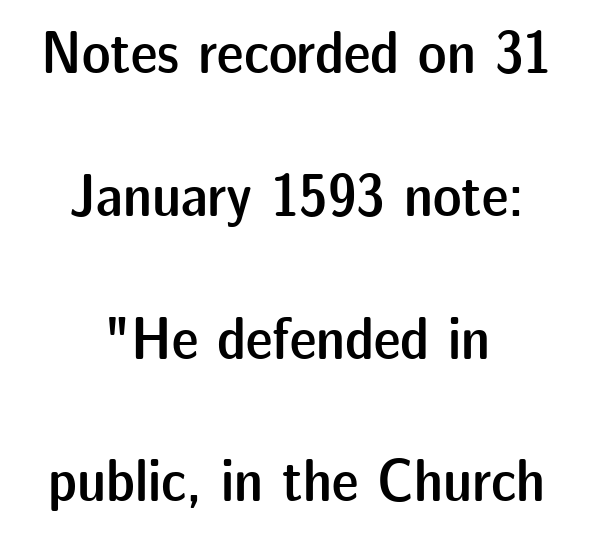
Notice how the passage keeps no hard edge, just a central spine. Posture: straight, roman, zero tilt. Horizontal bands of white between lines are thick stripes. This is sans-serif lettering, the kind often seen on screens and signage. Descenders hang freely into open space. The face used here is proportionally spaced, like ordinary book or web type.
